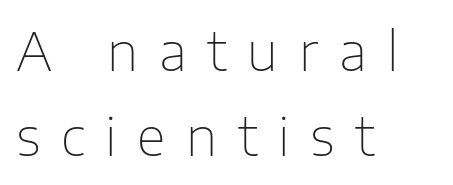
Q: Is the text bold? A: No.
Q: Is the text italic (slanted)? A: No, it is upright.
Q: Is the typeface a serif or a sans-serif typeface? A: Sans-serif.
Q: Is the text underlined? A: No.
Q: How is the paragraph aligned? A: Left-aligned.
Q: Is the spacing between letters normal or unusually wide? A: Unusually wide.
Q: Is the spacing between lines tight, normal or loose? A: Normal.
Q: Width (condensed, normal, or wide)? A: Normal.
Q: Stroke contrast? A: Low.
Q: x-height? A: Medium.
Q: Monospaced? A: No.
